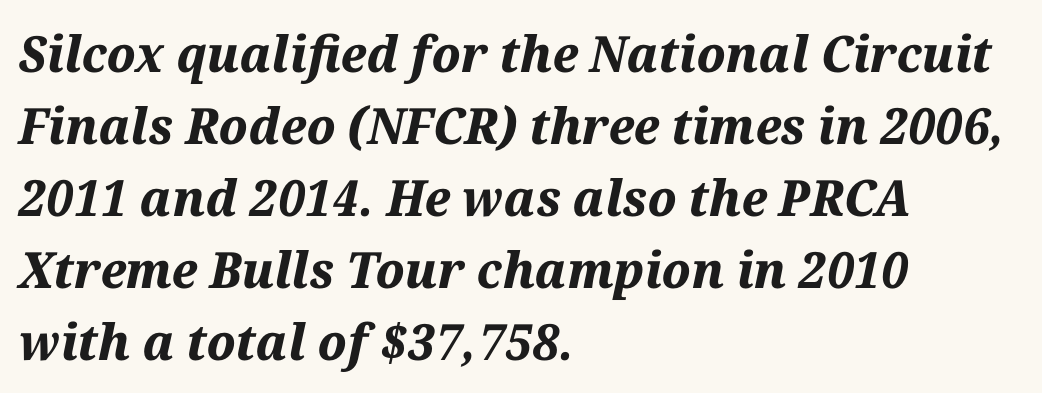
{"italic": "yes", "lean": "right", "slant_degrees": 12, "bold": "yes", "weight": "bold", "width": "normal", "stroke_contrast": "medium", "x_height": "medium", "monospaced": "no", "underline": "no", "align": "left", "line_spacing": "normal", "line_spacing_ratio": 1.44, "letter_spacing": "normal", "letter_spacing_em": 0.0, "glyph_px": 50}
